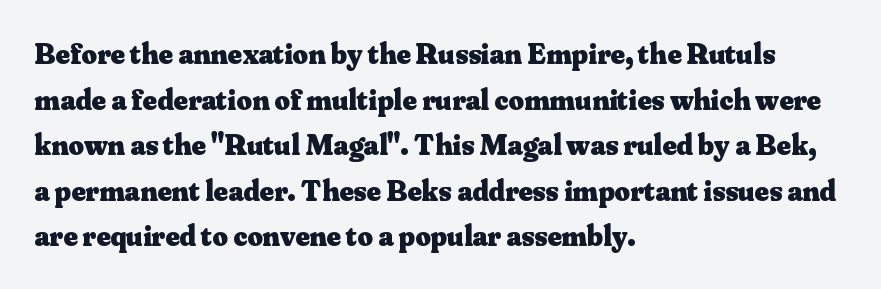
A typesetter would label this face a serif. This block has exactly the height ordinary leading produces. Tracking value appears to be zero — textbook default spacing. How heavy is the stroke? Heavy — this is a bold. Anything drawn beneath the words? Only blank space. The lines are quadded left.
